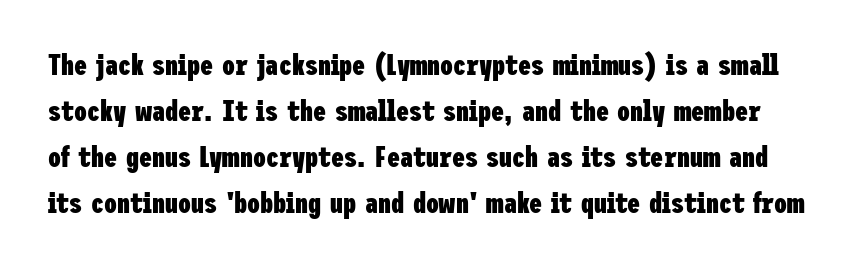
Q: Is the text bold? A: Yes.
Q: Is the text italic (slanted)? A: No, it is upright.
Q: Is the typeface a serif or a sans-serif typeface? A: Sans-serif.
Q: Is the text underlined? A: No.
Q: Is the spacing between letters normal or unusually wide? A: Normal.
Q: Is the spacing between lines tight, normal or loose? A: Normal.
Q: Width (condensed, normal, or wide)? A: Condensed.
Q: Stroke contrast? A: Low.
Q: x-height? A: Medium.
